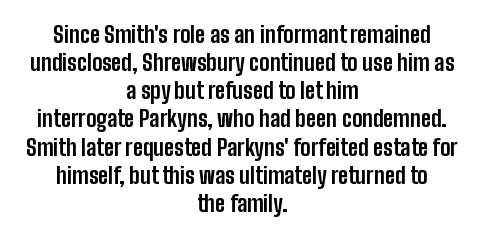
{"italic": "no", "bold": "yes", "underline": "no", "align": "center", "line_spacing": "normal", "line_spacing_ratio": 1.28, "letter_spacing": "normal", "letter_spacing_em": 0.0, "glyph_px": 22}
